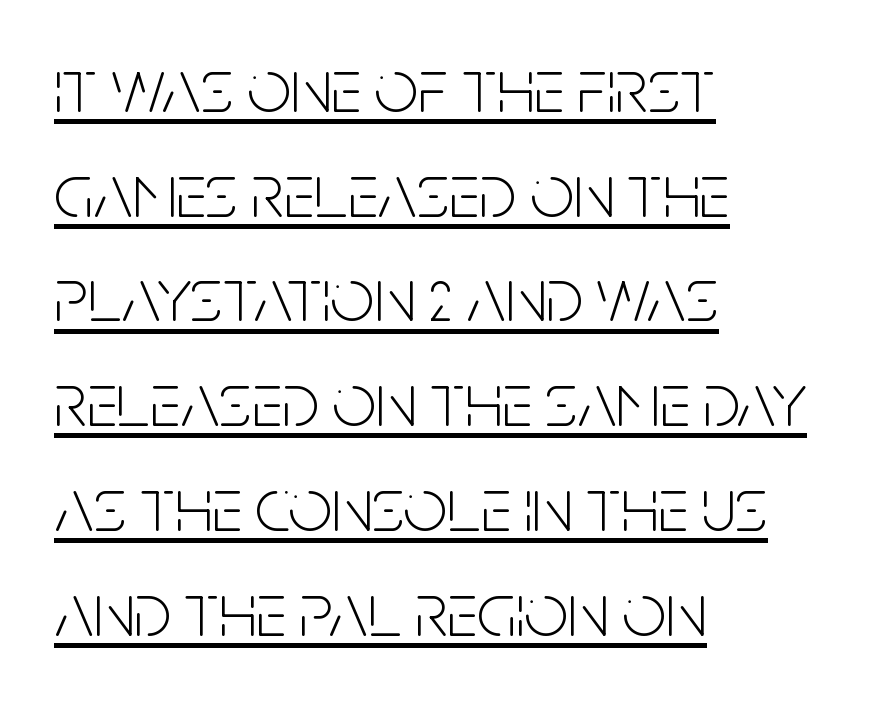
{"serif": "no", "italic": "no", "bold": "no", "weight": "light", "width": "condensed", "stroke_contrast": "low", "x_height": "large", "monospaced": "no", "underline": "yes", "align": "left", "line_spacing": "normal", "line_spacing_ratio": 1.36, "letter_spacing": "normal", "letter_spacing_em": 0.0, "glyph_px": 77}
